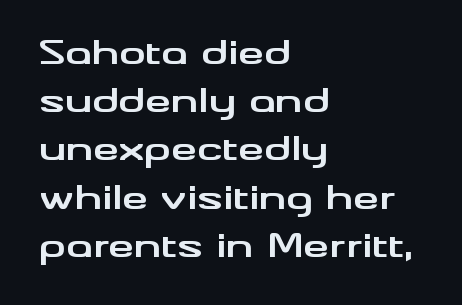
Q: Is the text bold? A: Yes.
Q: Is the text italic (slanted)? A: No, it is upright.
Q: Is the typeface a serif or a sans-serif typeface? A: Sans-serif.
Q: Is the text underlined? A: No.
Q: How is the paragraph aligned? A: Left-aligned.
Q: Is the spacing between letters normal or unusually wide? A: Normal.
Q: Is the spacing between lines tight, normal or loose? A: Normal.
Q: Width (condensed, normal, or wide)? A: Wide.
Q: Stroke contrast? A: Medium.
Q: x-height? A: Small.
Q: Monospaced? A: No.
